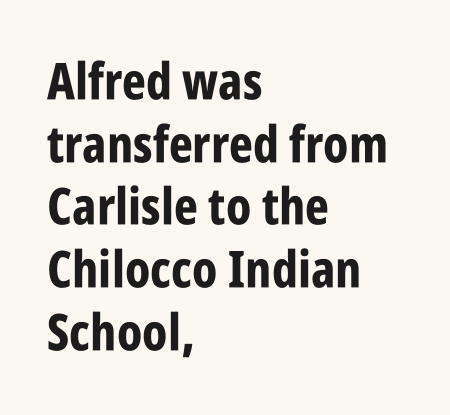
The image shows 51 px bold, condensed sans-serif type, upright; set left-aligned, line spacing 1.23x, normal letter spacing, not underlined; low stroke contrast and a large x-height.
